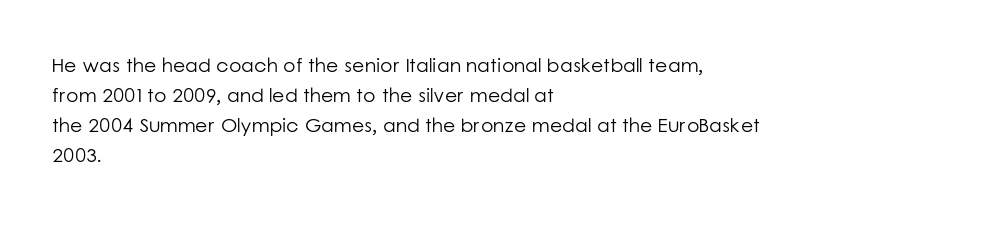
The face looks like a standard text weight, possibly lighter. A normal amount of white space separates one row of letters from the next. Line beginnings align vertically; line endings do not. The horizontal fit of the characters is conventional and even. The passage shown is not underscored anywhere.
